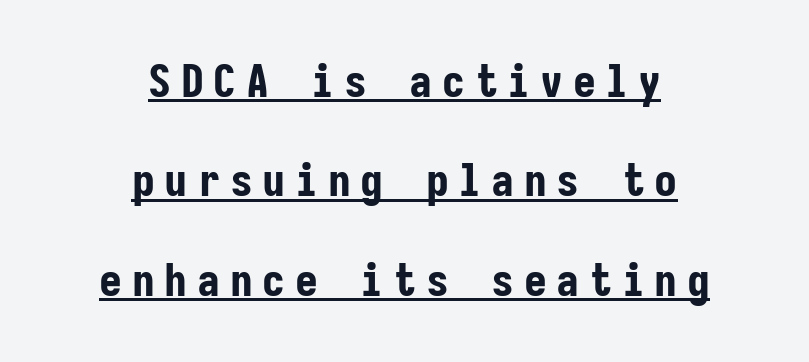
Q: Is the text bold? A: Yes.
Q: Is the text italic (slanted)? A: No, it is upright.
Q: Is the typeface a serif or a sans-serif typeface? A: Sans-serif.
Q: Is the text underlined? A: Yes.
Q: How is the paragraph aligned? A: Centered.
Q: Is the spacing between letters normal or unusually wide? A: Unusually wide.
Q: Is the spacing between lines tight, normal or loose? A: Loose.
Q: Width (condensed, normal, or wide)? A: Condensed.
Q: Stroke contrast? A: Low.
Q: x-height? A: Medium.
Q: Monospaced? A: Yes.
